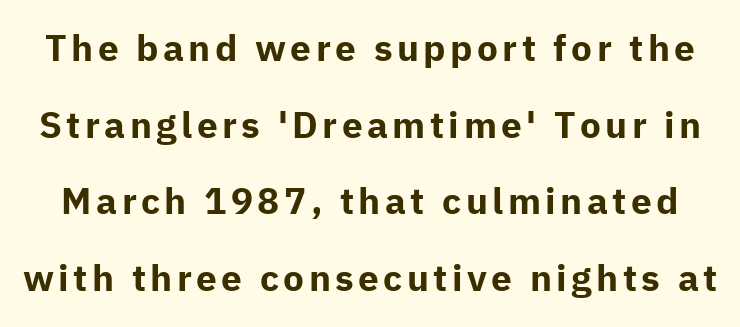
{"serif": "no", "italic": "no", "bold": "yes", "weight": "bold", "width": "normal", "stroke_contrast": "low", "x_height": "medium", "monospaced": "no", "underline": "no", "line_spacing": "loose", "line_spacing_ratio": 2.07, "glyph_px": 37}
